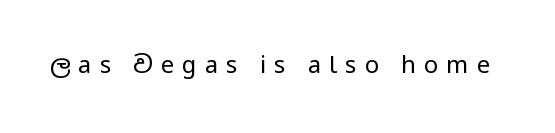
{"italic": "no", "bold": "no", "underline": "no", "letter_spacing": "wide", "letter_spacing_em": 0.33, "glyph_px": 24}
